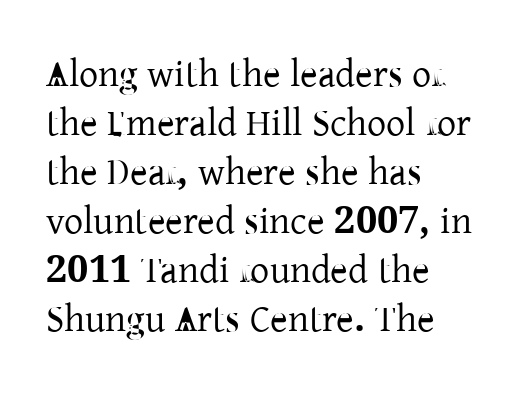
Q: Is the text italic (slanted)? A: No, it is upright.
Q: Is the typeface a serif or a sans-serif typeface? A: Serif.
Q: Is the text underlined? A: No.
Q: How is the paragraph aligned? A: Left-aligned.
Q: Is the spacing between letters normal or unusually wide? A: Normal.
Q: Is the spacing between lines tight, normal or loose? A: Normal.
Q: Width (condensed, normal, or wide)? A: Normal.
Q: Stroke contrast? A: Low.
Q: x-height? A: Medium.
Q: Monospaced? A: No.
